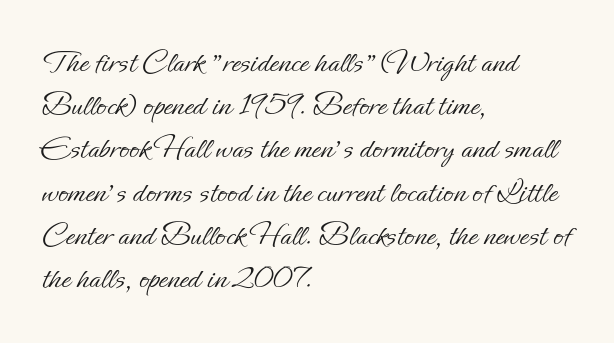
Q: Is the text bold? A: No.
Q: Is the text italic (slanted)? A: Yes.
Q: Is the text underlined? A: No.
Q: How is the paragraph aligned? A: Left-aligned.
Q: Is the spacing between letters normal or unusually wide? A: Normal.
Q: Is the spacing between lines tight, normal or loose? A: Normal.
Q: Width (condensed, normal, or wide)? A: Normal.
Q: Stroke contrast? A: Low.
Q: x-height? A: Small.
Q: Monospaced? A: No.
